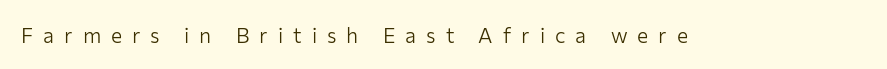
Caption: expanded tracking, letters set apart. Weight class: somewhere from thin through regular. A bare baseline throughout the passage. Designer's note — italics off, roman on.
